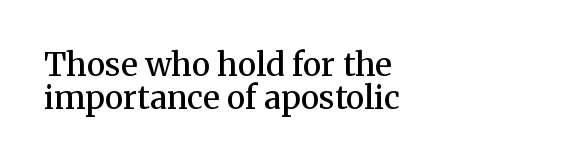
Q: Is the text bold? A: Semi-bold.
Q: Is the text italic (slanted)? A: No, it is upright.
Q: Is the typeface a serif or a sans-serif typeface? A: Serif.
Q: Is the text underlined? A: No.
Q: How is the paragraph aligned? A: Left-aligned.
Q: Is the spacing between letters normal or unusually wide? A: Normal.
Q: Is the spacing between lines tight, normal or loose? A: Tight.
Q: Width (condensed, normal, or wide)? A: Normal.
Q: Stroke contrast? A: Medium.
Q: x-height? A: Medium.
Q: Monospaced? A: No.
